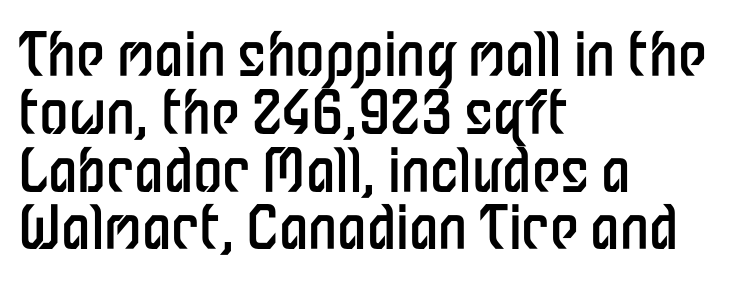
Standard letterfit; no display-style spreading of the glyphs. Upright lettering throughout. These lines are set flush left with a ragged right edge. Proportional: the letters do not fall into vertical columns. Nothing heavy about these letters — not bold at all. The glyphs are unaccompanied by any horizontal stroke below them.
